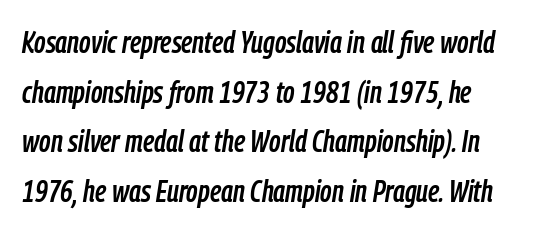
{"italic": "yes", "lean": "right", "slant_degrees": 9, "width": "condensed", "stroke_contrast": "low", "x_height": "medium", "monospaced": "no", "underline": "no", "line_spacing": "normal", "line_spacing_ratio": 1.6, "letter_spacing": "normal", "letter_spacing_em": 0.0, "glyph_px": 31}
